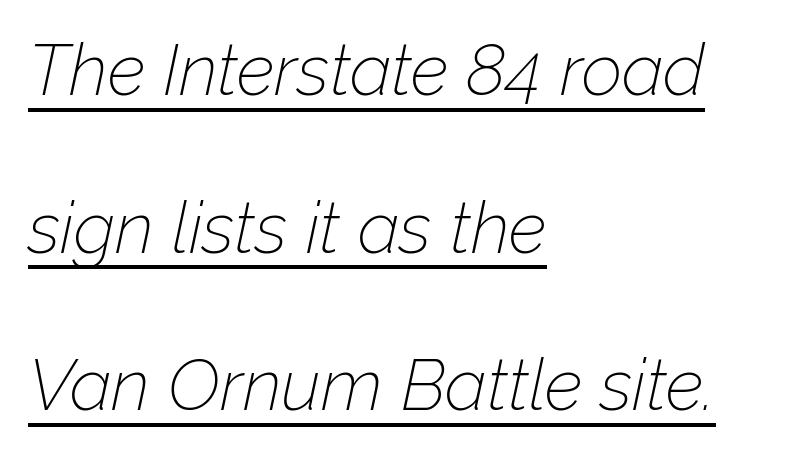
The image shows 71 px thin type, italic (leaning right); set left-aligned, loose line spacing (2.22x), normal letter spacing, underlined; low stroke contrast and a medium x-height.
